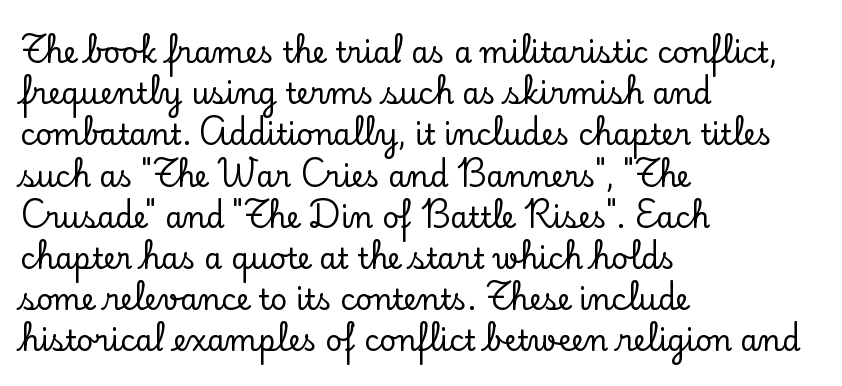
{"serif": "yes", "italic": "no", "width": "normal", "stroke_contrast": "low", "x_height": "small", "monospaced": "no", "underline": "no", "align": "left", "line_spacing": "normal", "line_spacing_ratio": 1.42, "letter_spacing": "normal", "letter_spacing_em": 0.0, "glyph_px": 29}
